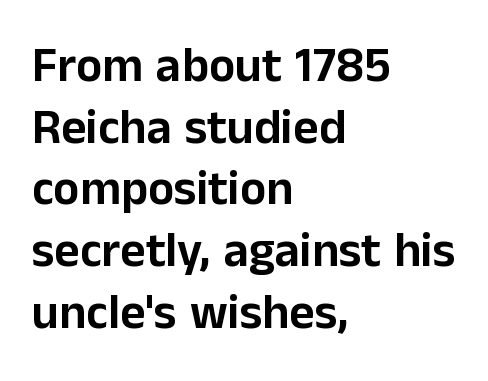
Each word holds together tightly as a unit, with standard inter-letter gaps. Here the designer chose a conventional face with non-uniform glyph widths. Check the space under the baseline: it is left empty. Serifs: no, the terminals of the letterforms are clean. The typesetter chose a ragged-right arrangement here.
